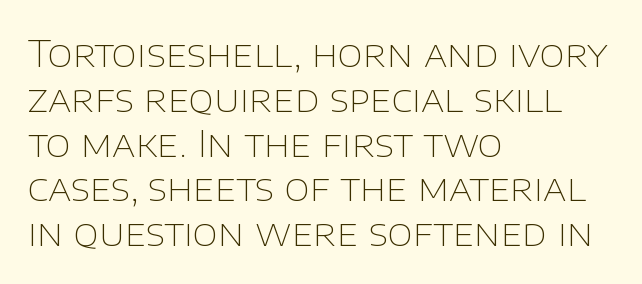
{"serif": "no", "italic": "no", "bold": "no", "weight": "thin", "width": "normal", "stroke_contrast": "low", "x_height": "large", "monospaced": "no", "underline": "no", "align": "left", "line_spacing_ratio": 1.21, "letter_spacing": "normal", "letter_spacing_em": 0.0, "glyph_px": 37}
